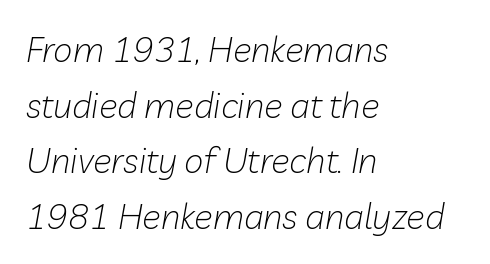
The image shows 35 px light type, italic (leaning right); set left-aligned, normal line spacing (1.59x), normal letter spacing, not underlined; low stroke contrast and a medium x-height.
